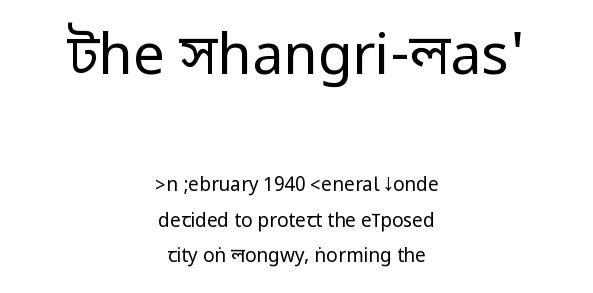
Any mark beneath the type? The region is blank. Here the first block reads like a headline and the second like body copy. A student would call this center alignment; a typographer would say set centered. A roman cut, with each character standing at attention.
